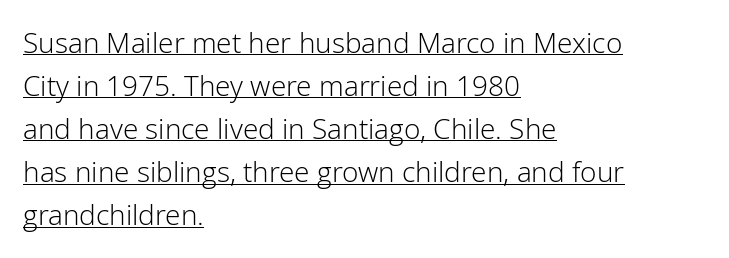
Left-aligned paragraph, ragged on the right. Normally led — the rows are evenly, conventionally spaced. Each letter keeps its own natural width here, so spacing adapts to shape. Students, observe the line beneath the letters — that is underlining. Letters have the restrained weight of plain body copy at most. The face used here is rendered with its standard letterfit.
